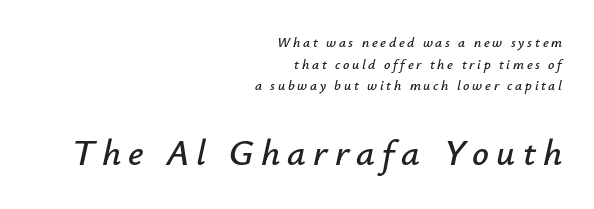
Does the copy run flush right? Yes — the right margin is perfectly even. If you drew a line through each stem, it would be angled. Unmarked baselines from the first word to the last. Reading top to bottom, the characters get bigger at the block break. A typesetter would call this proportional, since set widths differ per character.
